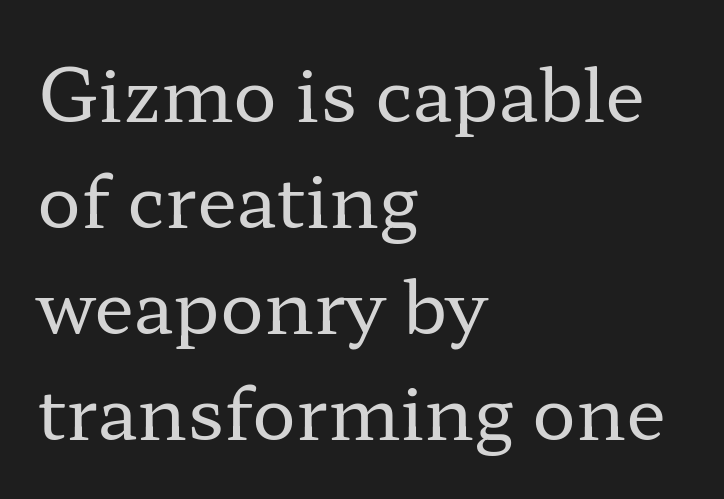
You could call the tracking neutral — neither tight nor loose. The font sits on the lighter half of the weight spectrum, regular included. The lines in this sample share a left origin and differ only in where they stop. The font family rendered here belongs to the serif group. Underline: absent. Evenly set lines give the paragraph a standard silhouette.
